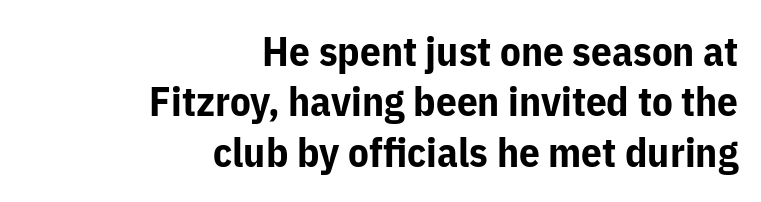
{"serif": "no", "italic": "no", "bold": "yes", "weight": "bold", "width": "normal", "stroke_contrast": "low", "x_height": "medium", "monospaced": "no", "underline": "no", "align": "right", "line_spacing_ratio": 1.23, "letter_spacing": "normal", "letter_spacing_em": 0.0, "glyph_px": 41}
